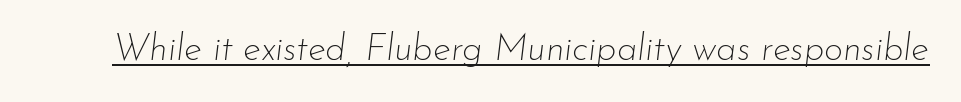
Caption: lettering with a line underneath. The face used here is proportionally spaced, like ordinary book or web type. An italicized treatment has been applied to the whole sample. Compared with typical body copy, the letter spacing here is the same. The typeface has the unassuming heft of standard copy or less.
